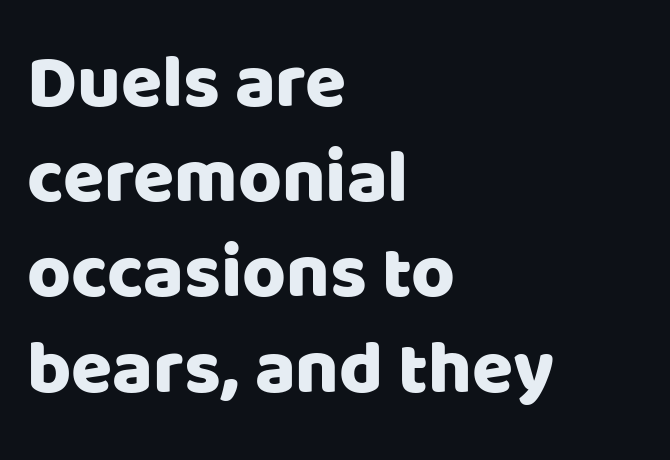
{"serif": "no", "italic": "no", "width": "normal", "stroke_contrast": "low", "x_height": "large", "monospaced": "no", "underline": "no", "align": "left", "line_spacing": "normal", "line_spacing_ratio": 1.27, "letter_spacing": "normal", "letter_spacing_em": 0.0, "glyph_px": 75}
